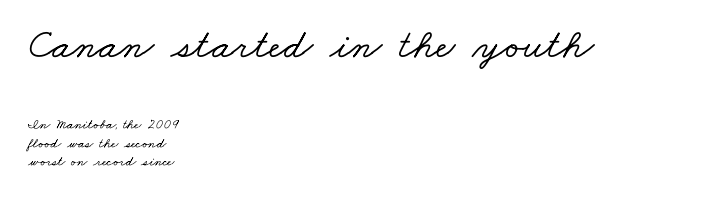
Q: Is the typeface a serif or a sans-serif typeface? A: Serif.
Q: Is the text underlined? A: No.
Q: How is the paragraph aligned? A: Left-aligned.
Q: Is the spacing between letters normal or unusually wide? A: Normal.
Q: Is the spacing between lines tight, normal or loose? A: Normal.
Q: Which block of text is set in a larger size, the first (top) or the second (bottom)? A: The first (top) one.
Q: Width (condensed, normal, or wide)? A: Wide.
Q: Stroke contrast? A: Low.
Q: x-height? A: Small.
Q: Monospaced? A: No.
